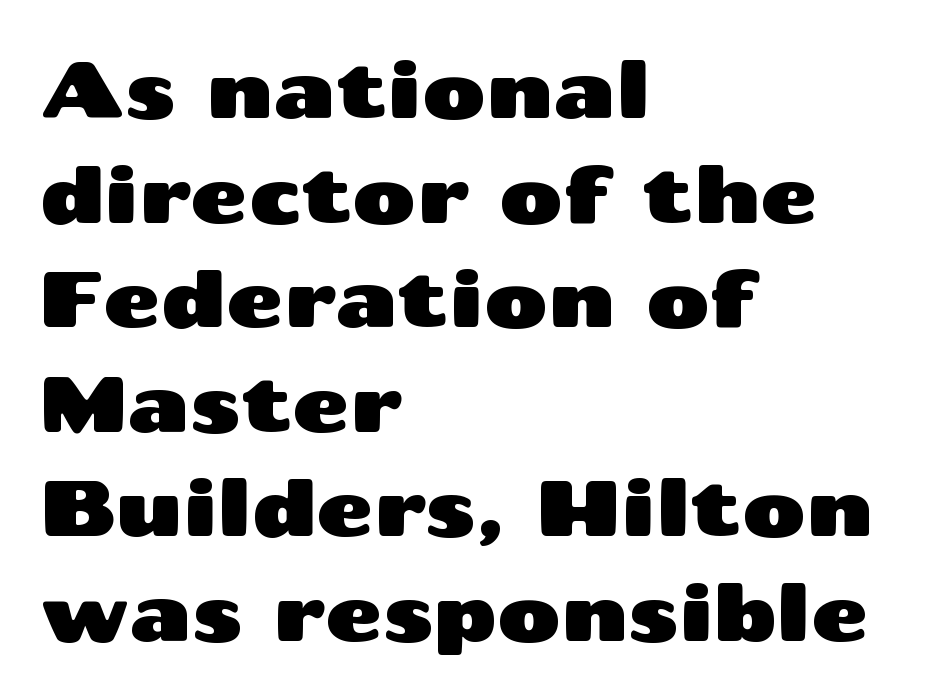
This rendering features lettering with no underline. Check where the strokes stop: nothing finishes them off — pure sans. Normally led — the rows are evenly, conventionally spaced. This sample has the flowing, uneven cadence of proportional lettering. Style check: upright.
